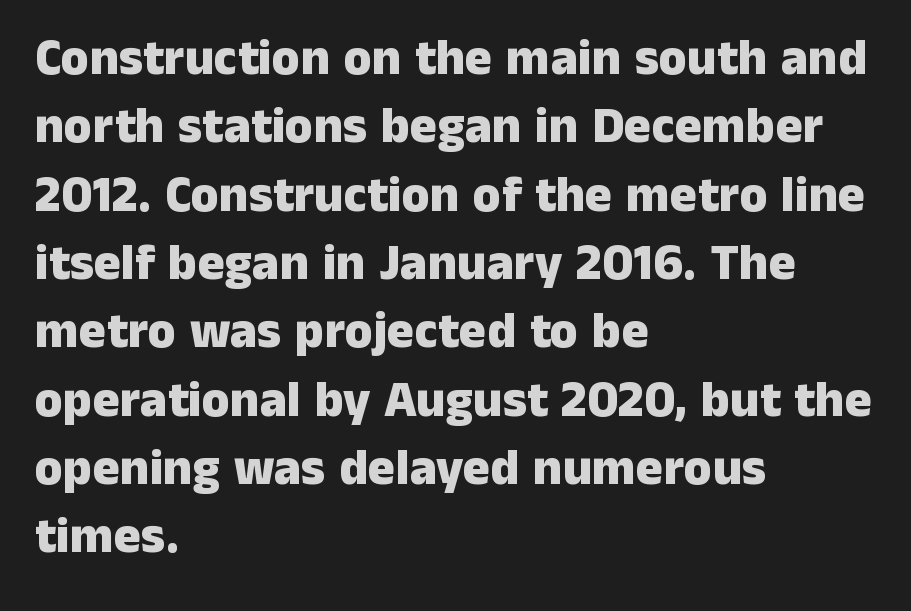
{"serif": "no", "italic": "no", "bold": "yes", "weight": "heavy", "width": "normal", "stroke_contrast": "low", "x_height": "medium", "monospaced": "no", "underline": "no", "align": "left", "line_spacing": "normal", "line_spacing_ratio": 1.34, "letter_spacing": "normal", "letter_spacing_em": 0.0, "glyph_px": 51}
